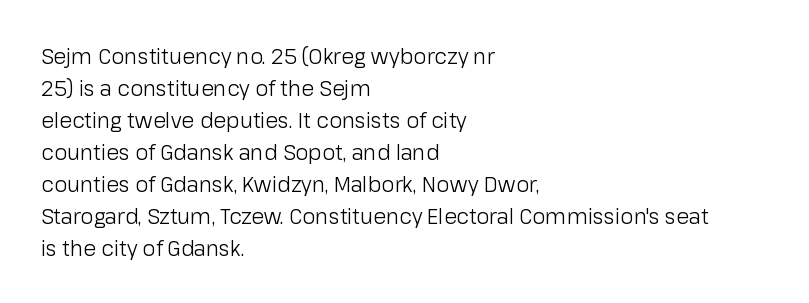
{"italic": "no", "bold": "no", "underline": "no", "align": "left", "line_spacing": "normal", "line_spacing_ratio": 1.52, "letter_spacing": "normal", "letter_spacing_em": 0.0, "glyph_px": 21}
